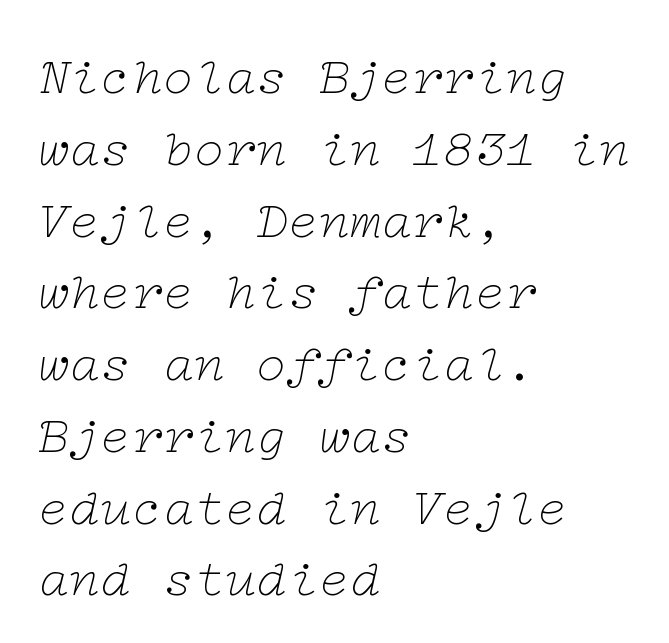
Q: Is the text bold? A: No.
Q: Is the text italic (slanted)? A: Yes, it leans right by about 12 degrees.
Q: Is the typeface a serif or a sans-serif typeface? A: Serif.
Q: Is the text underlined? A: No.
Q: How is the paragraph aligned? A: Left-aligned.
Q: Is the spacing between letters normal or unusually wide? A: Normal.
Q: Is the spacing between lines tight, normal or loose? A: Normal.
Q: Width (condensed, normal, or wide)? A: Wide.
Q: Stroke contrast? A: Low.
Q: x-height? A: Medium.
